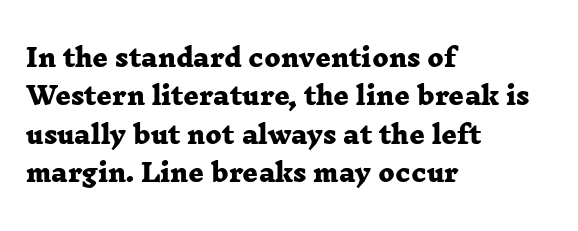
{"bold": "yes", "underline": "no", "align": "left", "line_spacing": "normal", "line_spacing_ratio": 1.6, "letter_spacing": "normal", "letter_spacing_em": 0.0, "glyph_px": 24}
